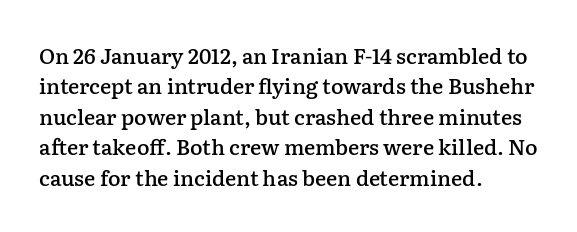
The image shows 21 px text type, upright; set left-aligned, normal line spacing (1.45x), normal letter spacing, not underlined.
